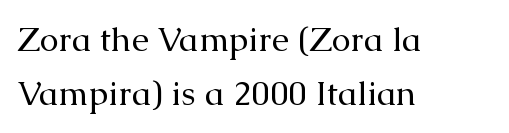
Compared with a typical body face, this is equally light or lighter still. The lines in this sample share a left origin and differ only in where they stop. The passage shown is typed in a proportional face where columns would drift. Descenders hang freely into open space. The letters stand upright; this is a roman face. Caption: standard tracking, unaltered.
